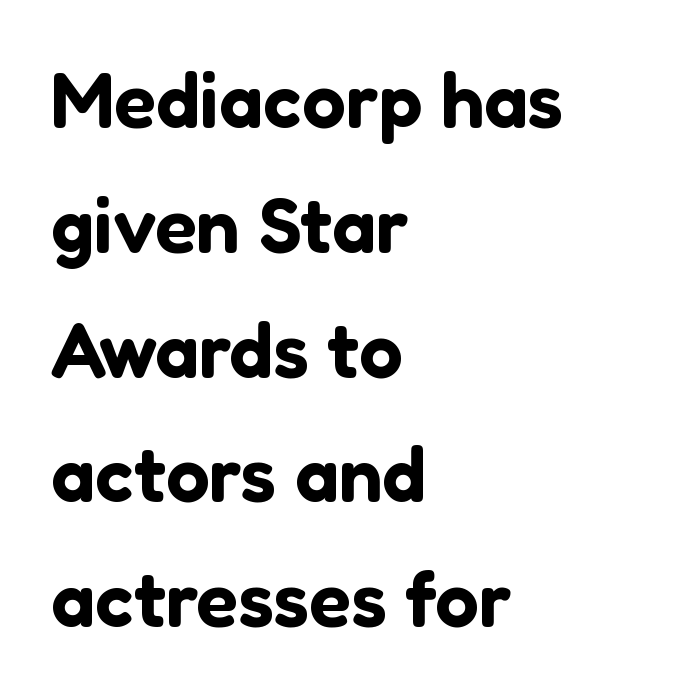
Normally led — the rows are evenly, conventionally spaced. Rendered with straight, roman letterforms. Descenders hang freely into open space. These lines are set flush left with a ragged right edge.
